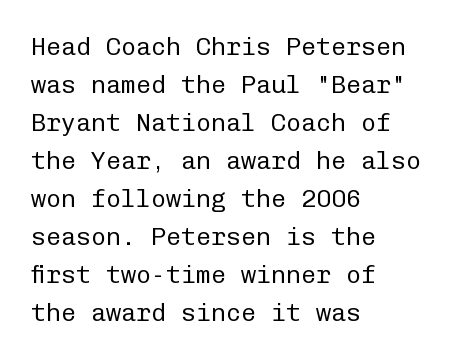
The image shows 25 px text type, upright; set left-aligned, normal line spacing (1.52x), normal letter spacing, not underlined.
